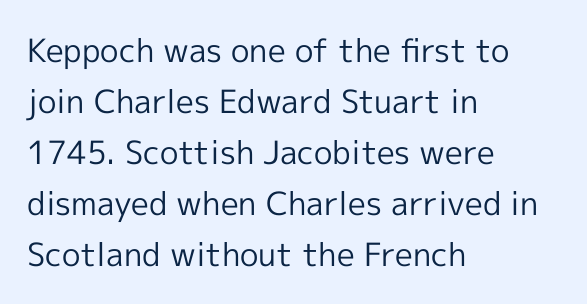
The image shows 32 px regular-weight sans-serif type, upright; set left-aligned, normal line spacing (1.59x), normal letter spacing, not underlined; a medium x-height.
